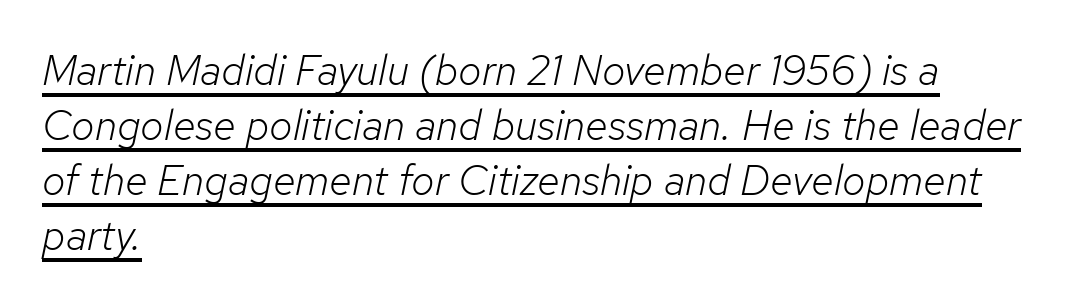
The image shows 42 px light type, italic (leaning right); set left-aligned, normal line spacing (1.31x), normal letter spacing, underlined; low stroke contrast and a medium x-height.
